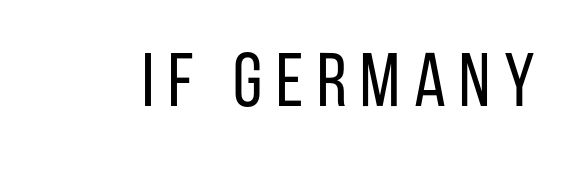
The image shows 76 px regular-weight, condensed sans-serif type, upright; set not underlined; low stroke contrast and a large x-height.
